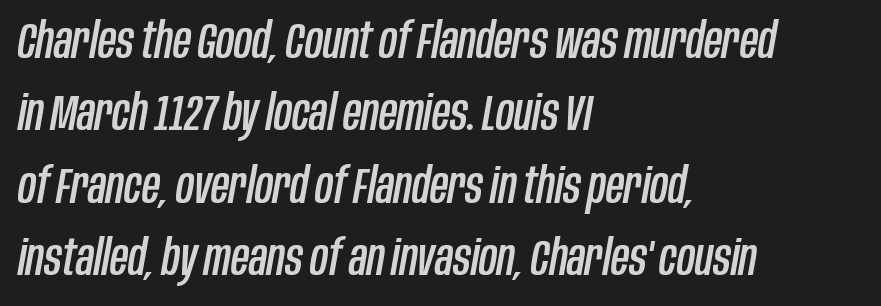
The image shows 50 px condensed type, italic (leaning right); set left-aligned, normal line spacing (1.45x), normal letter spacing, not underlined; low stroke contrast and a large x-height.
